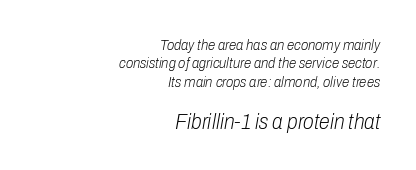
The image shows 22 px text type, italic (leaning right); set right-aligned, line spacing 1.23x, normal letter spacing, not underlined; the second (bottom) block is 1.47x larger.
